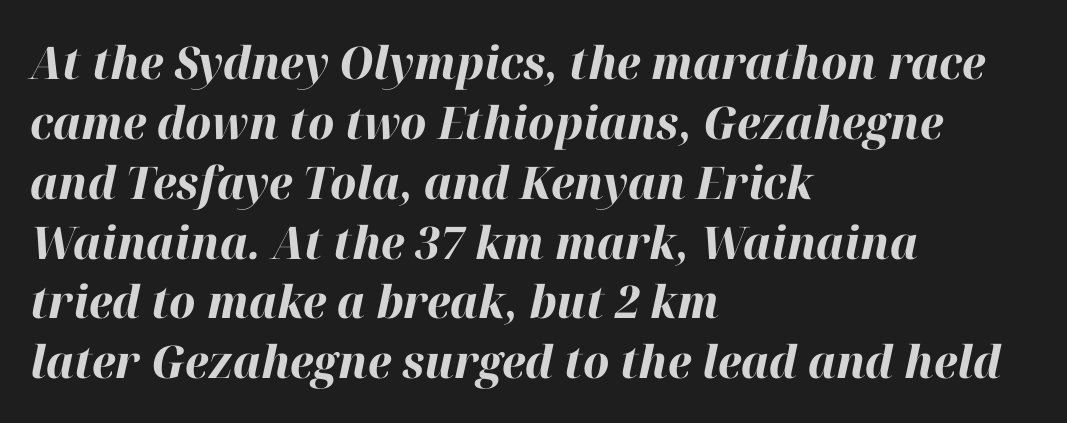
The image shows 45 px bold type, italic (leaning right); set left-aligned, normal line spacing (1.33x), normal letter spacing, not underlined; high stroke contrast and a medium x-height.
